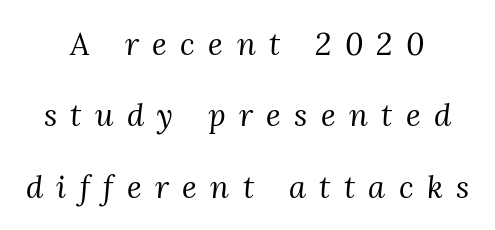
Posture: slanted. Descenders are the only things crossing below the line. Caption: expanded tracking, letters set apart. Does the type have serifs? Yes, each stem ends in a small foot. What's the leading like? Stretched, with rows far apart.
